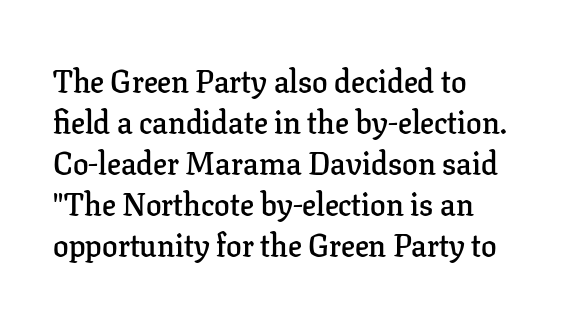
Q: Is the text bold? A: Semi-bold.
Q: Is the text italic (slanted)? A: No, it is upright.
Q: Is the typeface a serif or a sans-serif typeface? A: Serif.
Q: Is the text underlined? A: No.
Q: How is the paragraph aligned? A: Left-aligned.
Q: Is the spacing between letters normal or unusually wide? A: Normal.
Q: Is the spacing between lines tight, normal or loose? A: Normal.
Q: Width (condensed, normal, or wide)? A: Normal.
Q: Stroke contrast? A: Low.
Q: x-height? A: Medium.
Q: Monospaced? A: No.
